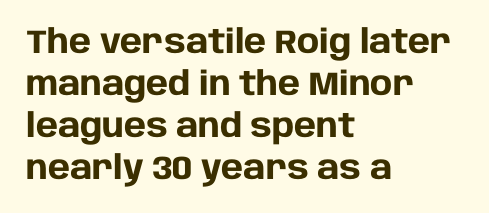
The line-height multiplier appears to be the usual default. Underline: absent. This is heavy type, rendered in bold. The letters carry no serifs — their stems end cleanly without finishing strokes. The lines are quadded left. Each word holds together tightly as a unit, with standard inter-letter gaps.
